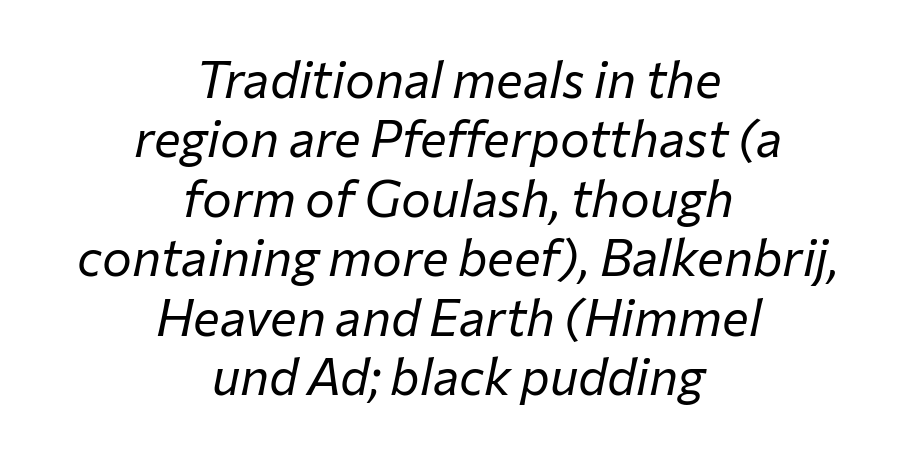
{"italic": "yes", "lean": "right", "slant_degrees": 12, "bold": "no", "weight": "regular", "width": "normal", "stroke_contrast": "low", "x_height": "medium", "monospaced": "no", "underline": "no", "align": "center", "line_spacing_ratio": 1.19, "letter_spacing": "normal", "letter_spacing_em": 0.0, "glyph_px": 50}
